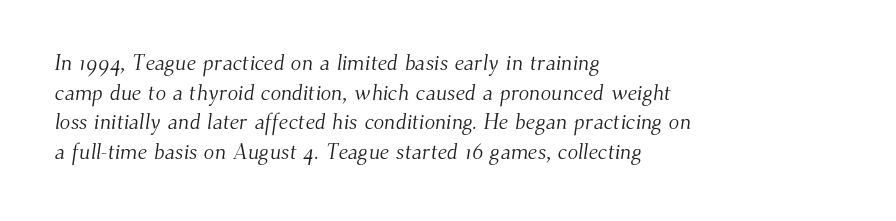
Q: Is the text bold? A: No.
Q: Is the text underlined? A: No.
Q: How is the paragraph aligned? A: Left-aligned.
Q: Is the spacing between letters normal or unusually wide? A: Normal.
Q: Is the spacing between lines tight, normal or loose? A: Normal.
